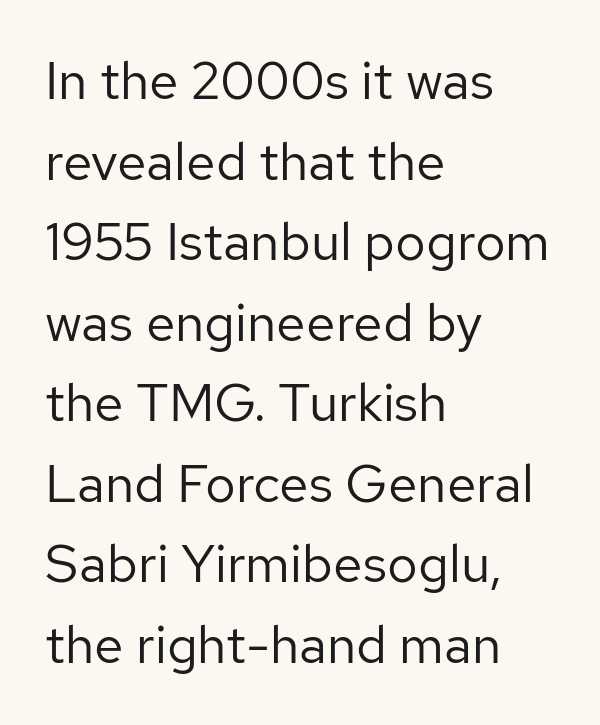
The image shows 53 px regular-weight sans-serif type, upright; set left-aligned, normal line spacing (1.52x), normal letter spacing, not underlined; low stroke contrast and a medium x-height.
